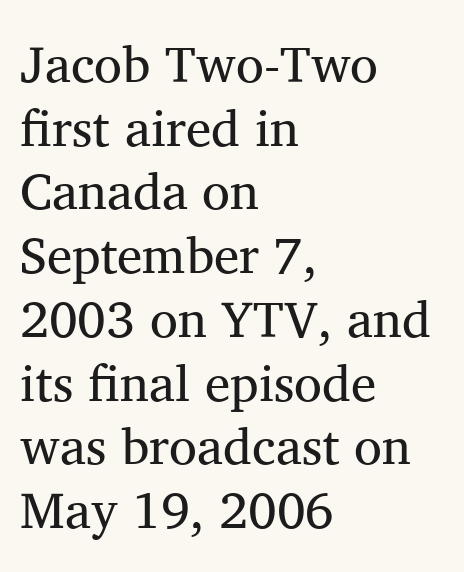
The image shows 51 px regular-weight serif type, upright; set left-aligned, normal line spacing (1.25x), normal letter spacing, not underlined; medium stroke contrast and a medium x-height.
